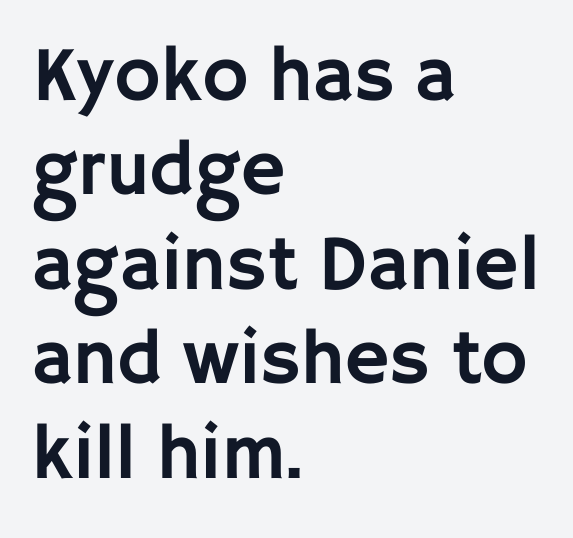
{"serif": "no", "italic": "no", "width": "normal", "stroke_contrast": "low", "x_height": "large", "monospaced": "no", "underline": "no", "align": "left", "line_spacing_ratio": 1.21, "letter_spacing": "normal", "letter_spacing_em": 0.0, "glyph_px": 78}
